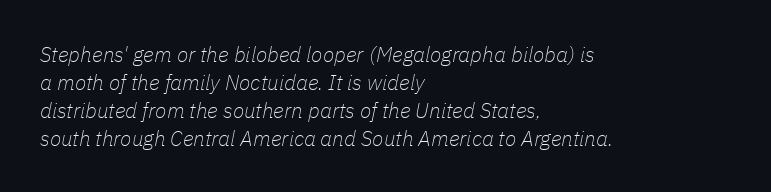
Short note: letters normally spaced. The typeface has the unassuming heft of standard copy or less. Left-aligned paragraph, ragged on the right. The rows are spaced the way most documents space them. This sample uses an oblique cut, with every glyph tilted off the vertical. The gap between lines stays unmarked.
